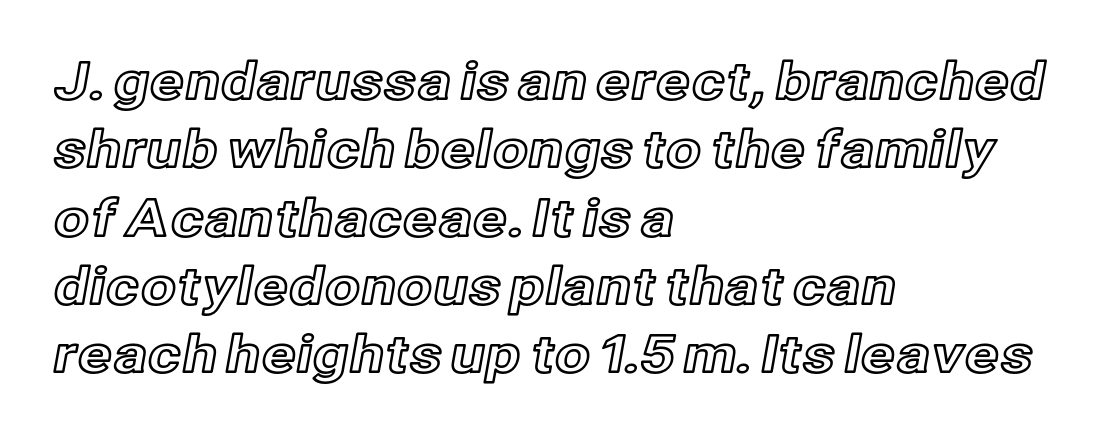
Caption: standard tracking, unaltered. This block has exactly the height ordinary leading produces. Spacing verdict: proportional, widths tailored to each character. The space beneath each line is pristine and unruled.
